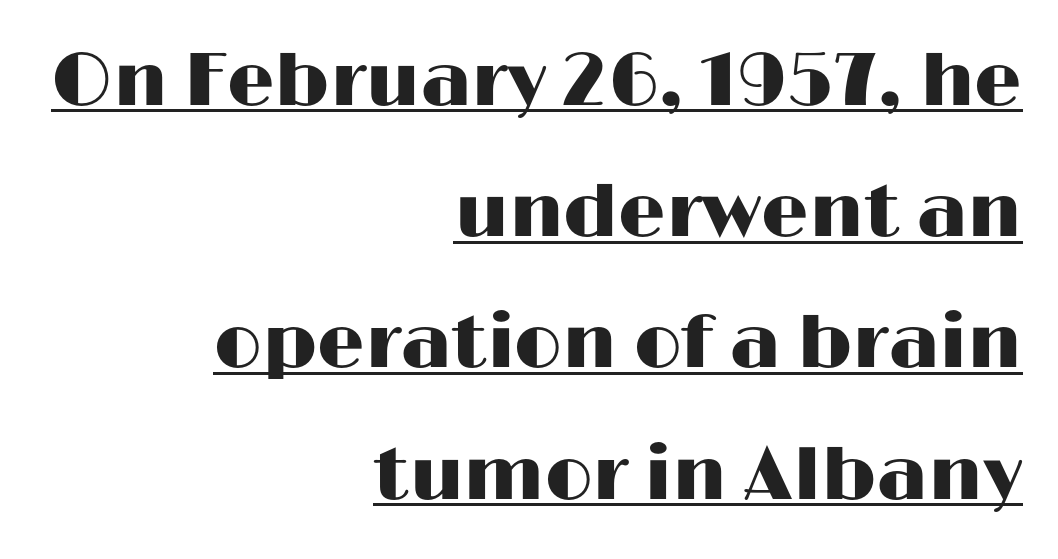
Q: Is the text italic (slanted)? A: No, it is upright.
Q: Is the typeface a serif or a sans-serif typeface? A: Sans-serif.
Q: Is the text underlined? A: Yes.
Q: How is the paragraph aligned? A: Right-aligned.
Q: Is the spacing between letters normal or unusually wide? A: Normal.
Q: Width (condensed, normal, or wide)? A: Wide.
Q: Stroke contrast? A: High.
Q: x-height? A: Medium.
Q: Monospaced? A: No.
